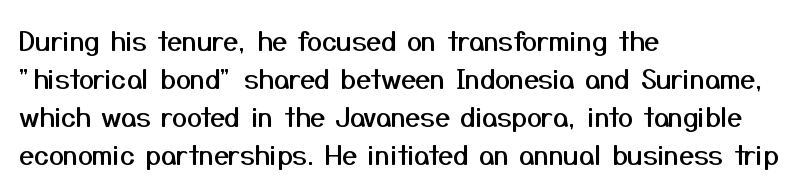
Every stem runs plumb, perpendicular to the baseline. No extra tracking has been applied to these lines. Students, observe: this is what conventionally led text looks like. The rendering anchors every line to the left-hand side. Just letters on the line, the space beneath them empty.
